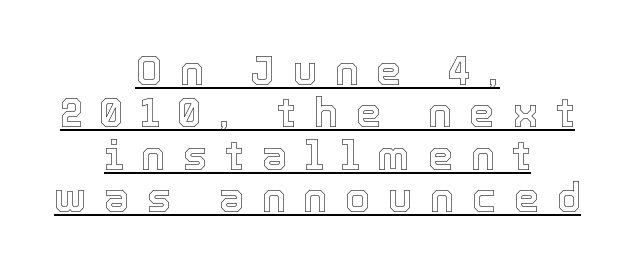
Between one letter and the next there's a generous, obvious gap. Leading: reduced. Each line is balanced around a shared central axis. These lines were composed using upright roman letters. Character widths vary here, with narrow letters taking less room than wide ones.
